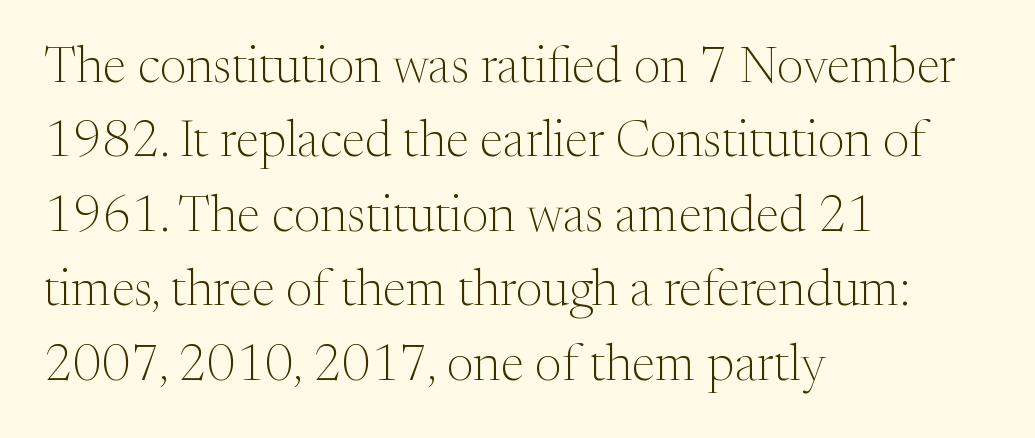
The lines sit at an ordinary, default distance from one another. Tall strokes in this sample are plumb rather than angled. Stroke terminals: seriffed. The letterforms sit at book weight or below. Each line starts at the same left margin while the right side varies. Is this a fixed-width face? No — the glyphs have proportional, varying widths.
